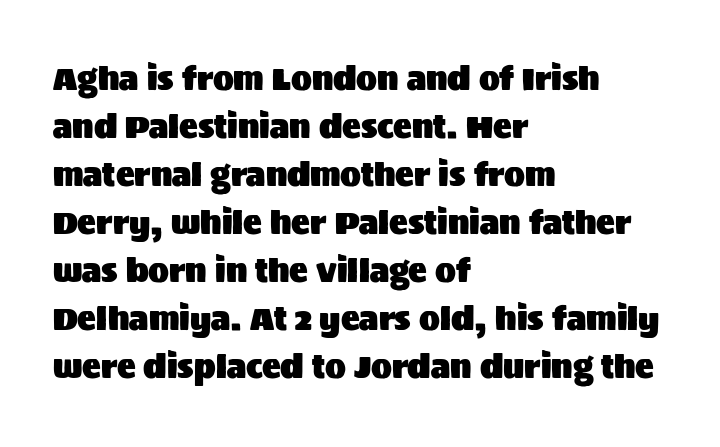
{"serif": "no", "italic": "no", "width": "normal", "stroke_contrast": "medium", "x_height": "large", "monospaced": "no", "underline": "no", "align": "left", "line_spacing": "normal", "line_spacing_ratio": 1.55, "letter_spacing": "normal", "letter_spacing_em": 0.0, "glyph_px": 31}
